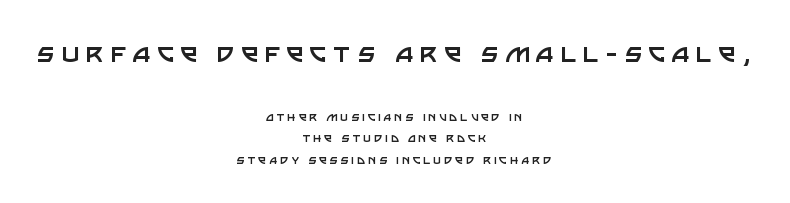
The letters advance in unequal steps, a hallmark of proportional type. Nope, no serifs anywhere on these letters. The passage shown is not underscored anywhere. Line spacing here is normal. Each word looks stretched out because of the extra space between its letters. Italic? Not at all — the glyphs are vertical.
